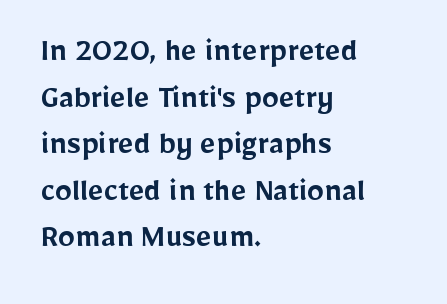
Q: Is the text bold? A: Semi-bold.
Q: Is the text italic (slanted)? A: No, it is upright.
Q: Is the typeface a serif or a sans-serif typeface? A: Sans-serif.
Q: Is the text underlined? A: No.
Q: How is the paragraph aligned? A: Left-aligned.
Q: Is the spacing between letters normal or unusually wide? A: Normal.
Q: Is the spacing between lines tight, normal or loose? A: Normal.
Q: Width (condensed, normal, or wide)? A: Normal.
Q: Stroke contrast? A: Low.
Q: x-height? A: Medium.
Q: Monospaced? A: No.
